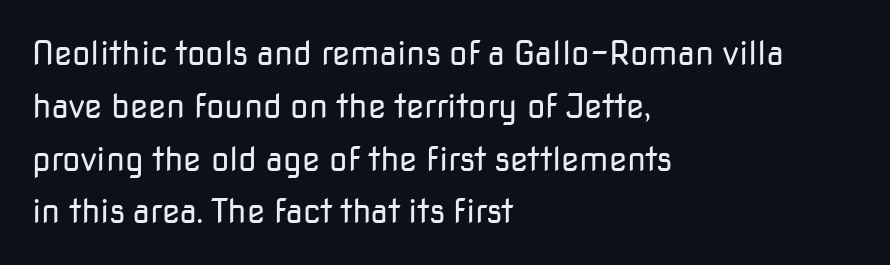
No word sits above an underline. This is sans-serif lettering, the kind often seen on screens and signage. A typesetter would mark this as roman, not italic. Observe the ordinary spacing: letters are neighbours, not strangers. Line beginnings align vertically; line endings do not.
